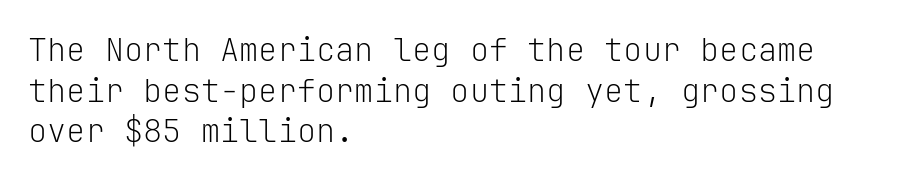
{"serif": "no", "italic": "no", "bold": "no", "weight": "light", "width": "normal", "stroke_contrast": "low", "x_height": "medium", "monospaced": "yes", "underline": "no", "align": "left", "line_spacing": "normal", "line_spacing_ratio": 1.27, "letter_spacing": "normal", "letter_spacing_em": 0.0, "glyph_px": 32}
